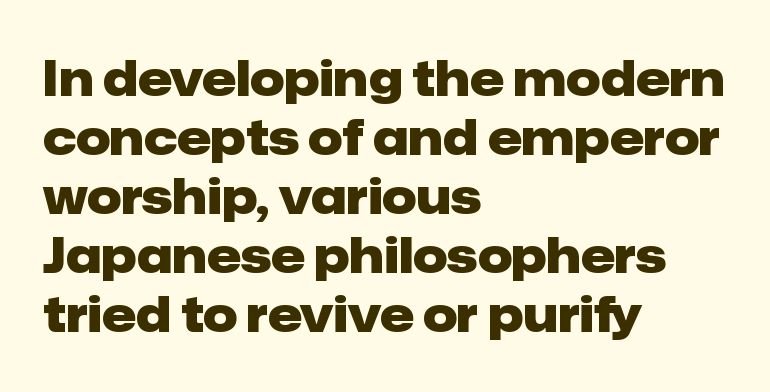
Q: Is the text bold? A: Yes.
Q: Is the text italic (slanted)? A: No, it is upright.
Q: Is the typeface a serif or a sans-serif typeface? A: Sans-serif.
Q: Is the text underlined? A: No.
Q: How is the paragraph aligned? A: Left-aligned.
Q: Is the spacing between letters normal or unusually wide? A: Normal.
Q: Width (condensed, normal, or wide)? A: Normal.
Q: Stroke contrast? A: Low.
Q: x-height? A: Medium.
Q: Monospaced? A: No.
